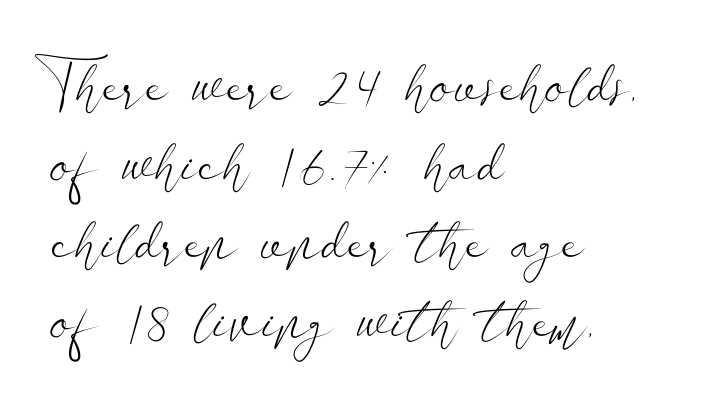
Q: Is the text bold? A: No.
Q: Is the text italic (slanted)? A: Yes.
Q: Is the typeface a serif or a sans-serif typeface? A: Sans-serif.
Q: Is the text underlined? A: No.
Q: How is the paragraph aligned? A: Left-aligned.
Q: Is the spacing between letters normal or unusually wide? A: Normal.
Q: Is the spacing between lines tight, normal or loose? A: Normal.
Q: Width (condensed, normal, or wide)? A: Wide.
Q: Stroke contrast? A: Low.
Q: x-height? A: Small.
Q: Monospaced? A: No.
